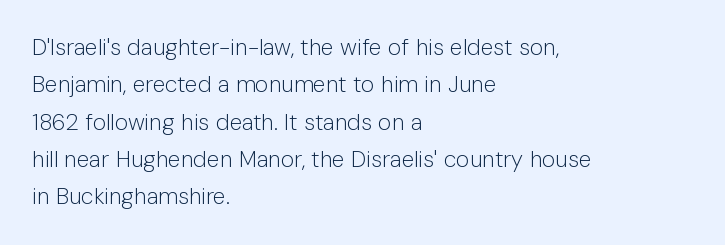
Q: Is the text bold? A: No.
Q: Is the text italic (slanted)? A: No, it is upright.
Q: Is the text underlined? A: No.
Q: How is the paragraph aligned? A: Left-aligned.
Q: Is the spacing between letters normal or unusually wide? A: Normal.
Q: Is the spacing between lines tight, normal or loose? A: Normal.
